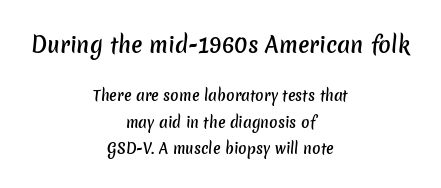
The image shows 21 px text type; set centered, line spacing 1.88x, normal letter spacing, not underlined; the first (top) block is 1.5x larger.
